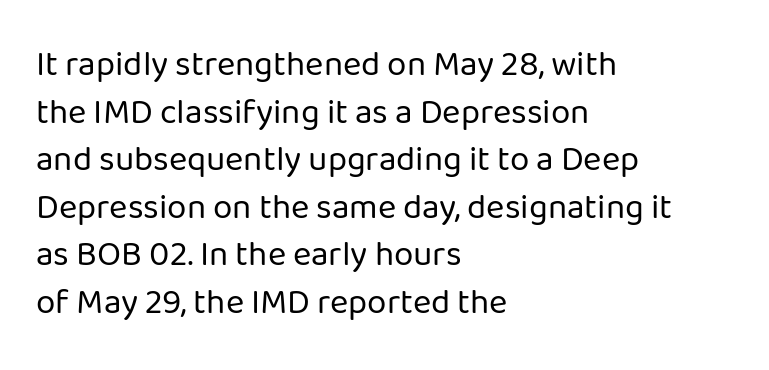
{"serif": "no", "italic": "no", "bold": "no", "weight": "regular", "width": "normal", "stroke_contrast": "low", "x_height": "medium", "monospaced": "no", "underline": "no", "align": "left", "line_spacing": "normal", "line_spacing_ratio": 1.36, "letter_spacing": "normal", "letter_spacing_em": 0.0, "glyph_px": 35}
